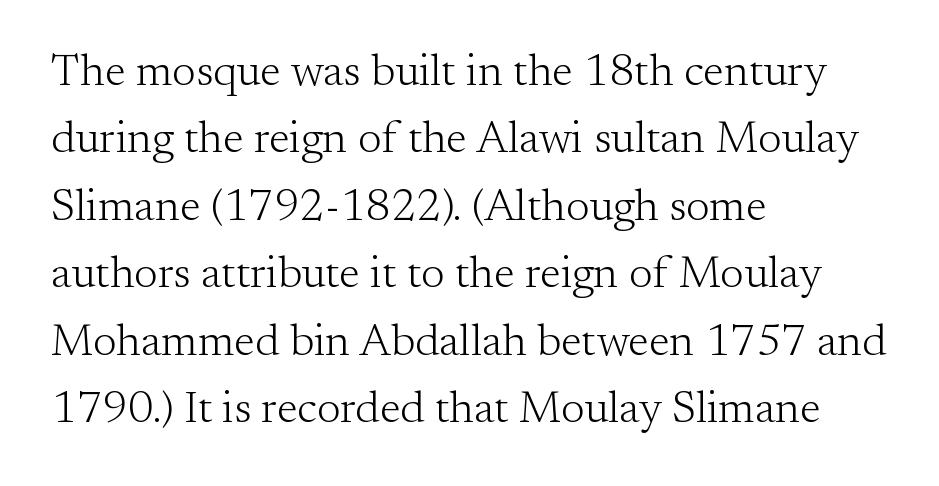
Q: Is the text bold? A: No.
Q: Is the text italic (slanted)? A: No, it is upright.
Q: Is the typeface a serif or a sans-serif typeface? A: Serif.
Q: Is the text underlined? A: No.
Q: How is the paragraph aligned? A: Left-aligned.
Q: Is the spacing between letters normal or unusually wide? A: Normal.
Q: Is the spacing between lines tight, normal or loose? A: Normal.
Q: Width (condensed, normal, or wide)? A: Normal.
Q: Stroke contrast? A: Medium.
Q: x-height? A: Small.
Q: Monospaced? A: No.
